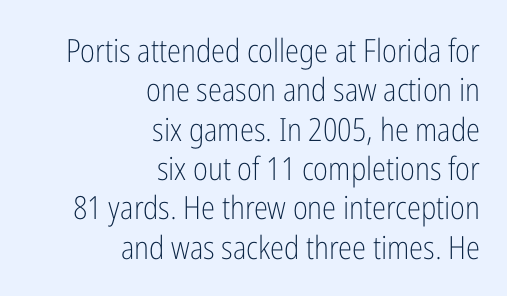
Q: Is the text bold? A: No.
Q: Is the text italic (slanted)? A: No, it is upright.
Q: Is the typeface a serif or a sans-serif typeface? A: Sans-serif.
Q: Is the text underlined? A: No.
Q: How is the paragraph aligned? A: Right-aligned.
Q: Is the spacing between letters normal or unusually wide? A: Normal.
Q: Width (condensed, normal, or wide)? A: Condensed.
Q: Stroke contrast? A: Low.
Q: x-height? A: Medium.
Q: Monospaced? A: No.
